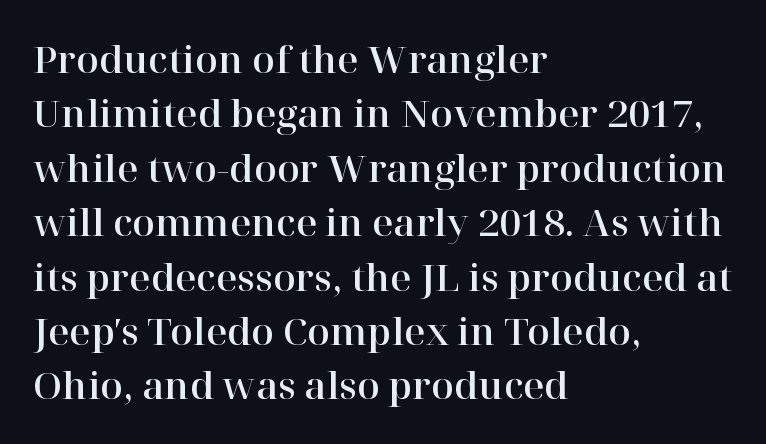
A typesetter would call this leading conventional body-copy spacing. In terms of posture, this sample is upright. The rendering shows small feet on the letterforms — a serif design. Plain, unruled lines of type. Looks like regular typesetting: each glyph gets only the width it needs. Observe the ordinary spacing: letters are neighbours, not strangers.
